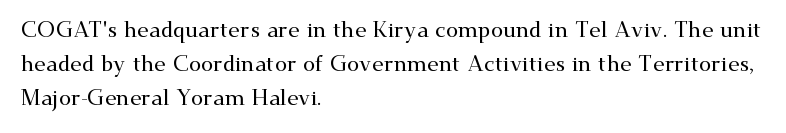
Q: Is the text italic (slanted)? A: No, it is upright.
Q: Is the text underlined? A: No.
Q: How is the paragraph aligned? A: Left-aligned.
Q: Is the spacing between letters normal or unusually wide? A: Normal.
Q: Is the spacing between lines tight, normal or loose? A: Normal.
